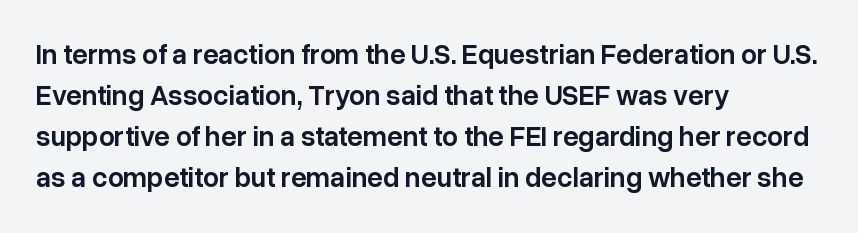
Bold? Not quite — semibold, heavier than regular but stopping short. This rendering features lettering with no underline. How are the letters spaced? Ordinarily, with no added tracking. Leading matches the norm, producing a regular column. You could not count columns in this text — the font is proportionally spaced. These lines are set flush left with a ragged right edge.
